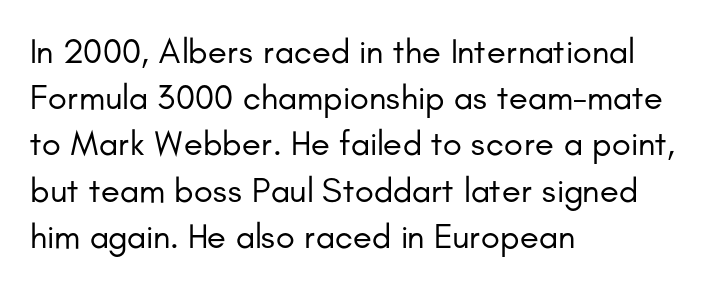
{"serif": "no", "italic": "no", "bold": "no", "weight": "regular", "width": "normal", "stroke_contrast": "low", "x_height": "small", "monospaced": "no", "underline": "no", "align": "left", "line_spacing": "normal", "line_spacing_ratio": 1.32, "letter_spacing": "normal", "letter_spacing_em": 0.0, "glyph_px": 35}
